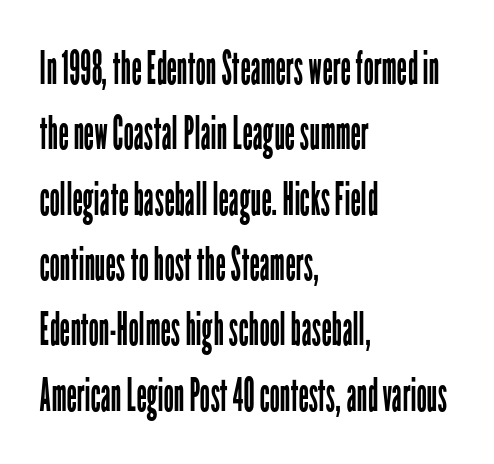
The image shows 46 px regular-weight, condensed sans-serif type, upright; set left-aligned, normal line spacing (1.42x), normal letter spacing, not underlined; low stroke contrast and a medium x-height.
